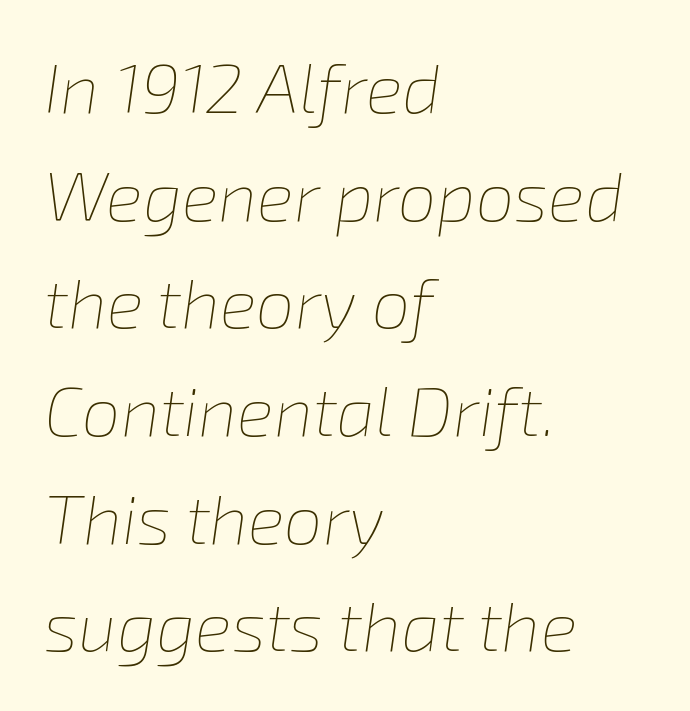
{"italic": "yes", "lean": "right", "slant_degrees": 8, "bold": "no", "weight": "thin", "width": "normal", "stroke_contrast": "low", "x_height": "medium", "monospaced": "no", "underline": "no", "align": "left", "line_spacing": "normal", "line_spacing_ratio": 1.56, "letter_spacing": "normal", "letter_spacing_em": 0.0, "glyph_px": 69}
